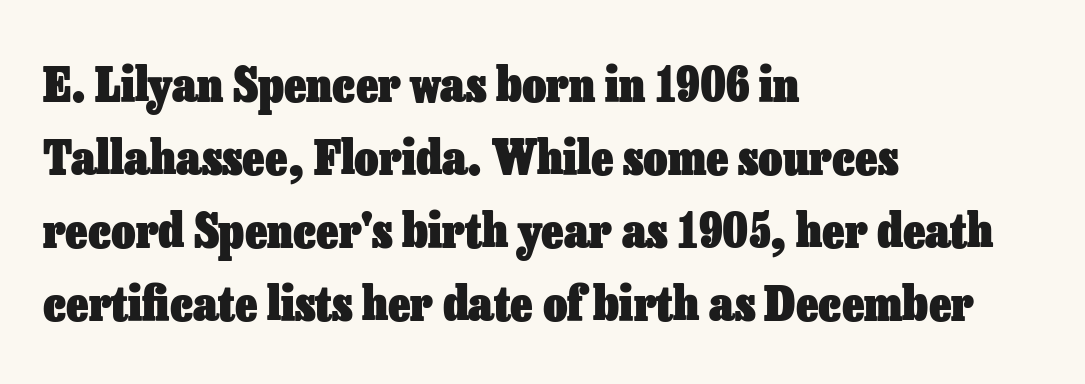
Each word holds together tightly as a unit, with standard inter-letter gaps. Visually the block forms a straight wall on the left and a jagged coastline on the right. Compared with typical paragraphs, the rows here are spaced about the same. Words float on clear page, feet unadorned. A typesetter would call this proportional, since set widths differ per character.
